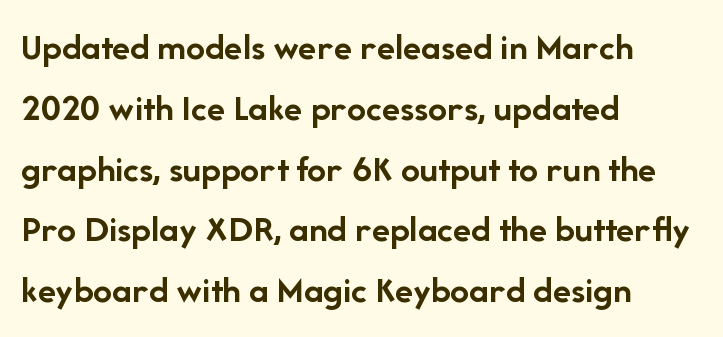
Q: Is the text bold? A: Yes.
Q: Is the text italic (slanted)? A: No, it is upright.
Q: Is the typeface a serif or a sans-serif typeface? A: Sans-serif.
Q: Is the text underlined? A: No.
Q: How is the paragraph aligned? A: Left-aligned.
Q: Is the spacing between letters normal or unusually wide? A: Normal.
Q: Is the spacing between lines tight, normal or loose? A: Normal.
Q: Width (condensed, normal, or wide)? A: Normal.
Q: Stroke contrast? A: Low.
Q: x-height? A: Medium.
Q: Monospaced? A: No.
